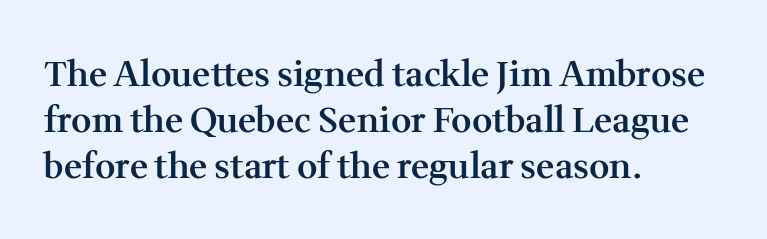
The lines are quadded left. Are there feet on the stems? There are — it's a serif. The block of text has a typical density, with ordinary space between rows. The area under the type is left untouched. A typesetter would call this proportional, since set widths differ per character. What weight is shown? A semibold, between regular and bold.
